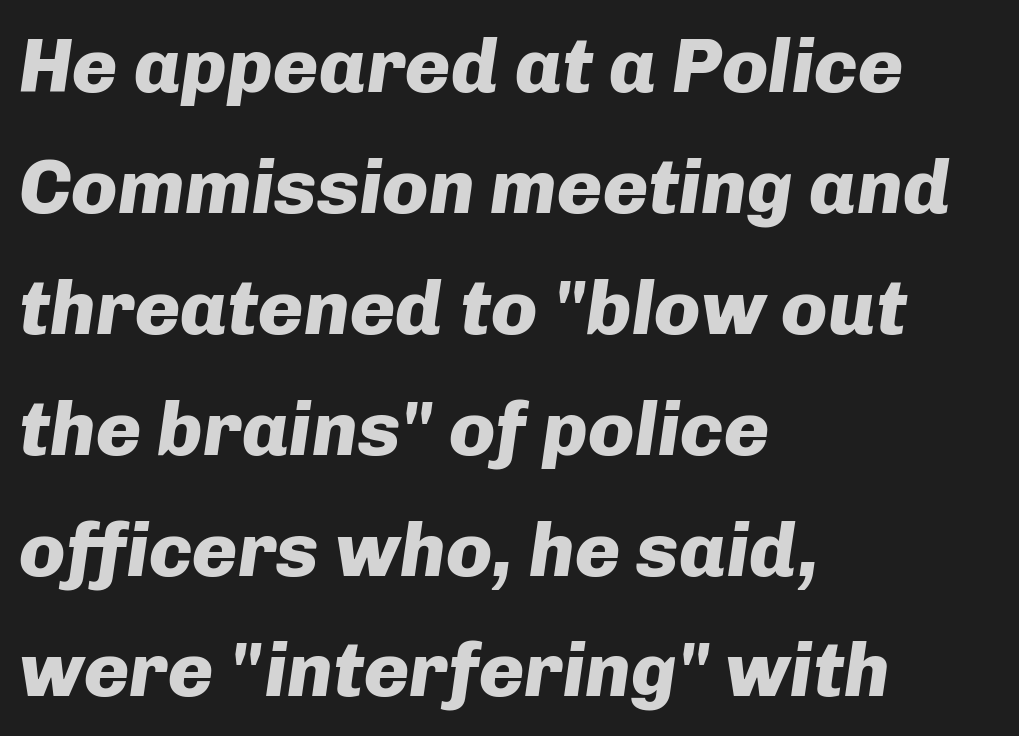
{"italic": "yes", "lean": "right", "slant_degrees": 8, "bold": "yes", "weight": "heavy", "width": "normal", "stroke_contrast": "low", "x_height": "medium", "monospaced": "no", "underline": "no", "align": "left", "line_spacing": "normal", "line_spacing_ratio": 1.57, "letter_spacing": "normal", "letter_spacing_em": 0.0, "glyph_px": 77}
